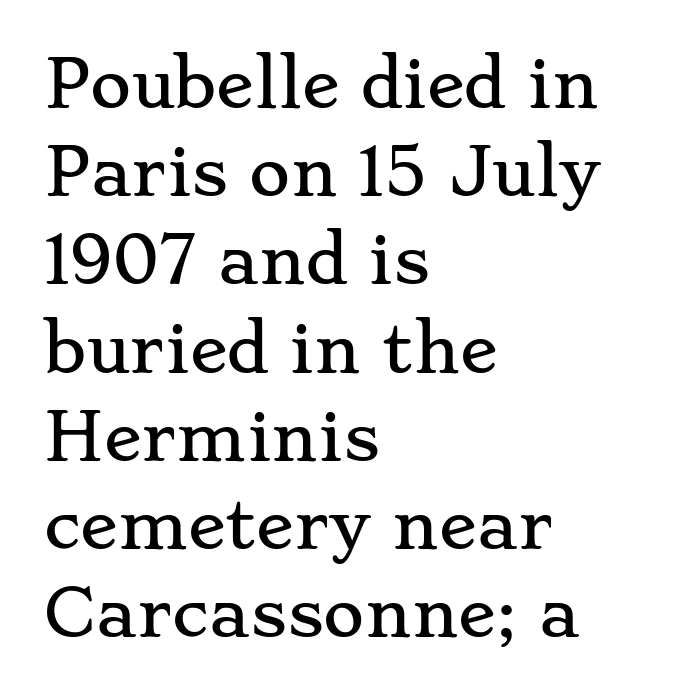
The image shows 63 px wide serif type, upright; set left-aligned, normal line spacing (1.4x), normal letter spacing, not underlined; low stroke contrast and a small x-height.
